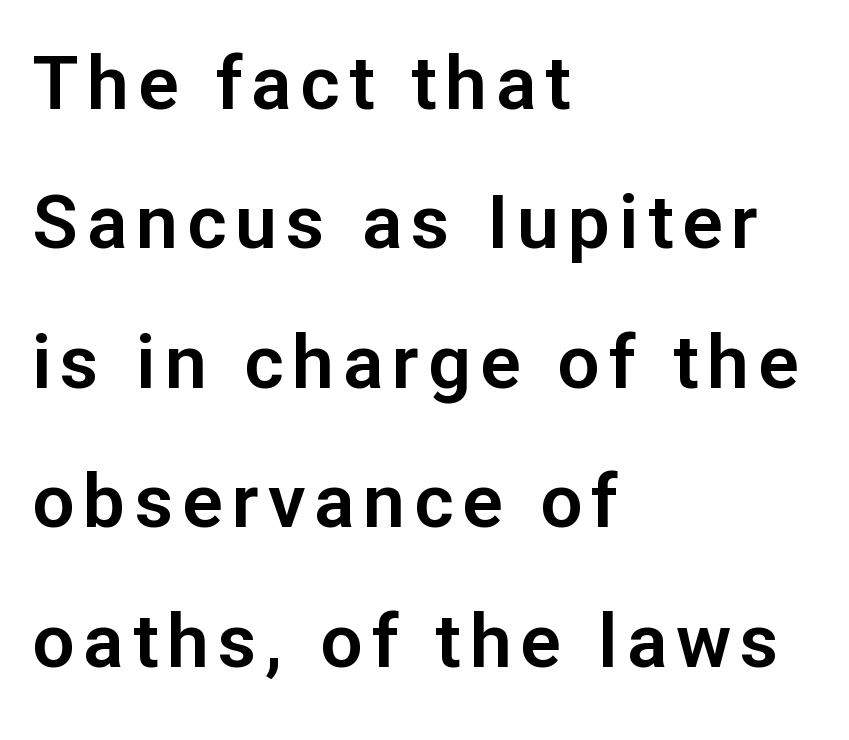
{"serif": "no", "italic": "no", "width": "normal", "stroke_contrast": "low", "x_height": "medium", "monospaced": "no", "underline": "no", "align": "left", "line_spacing_ratio": 1.86, "glyph_px": 75}
